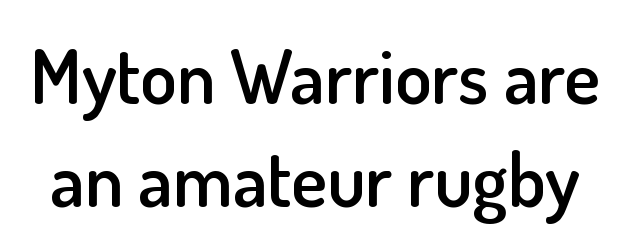
Q: Is the text bold? A: Semi-bold.
Q: Is the text italic (slanted)? A: No, it is upright.
Q: Is the typeface a serif or a sans-serif typeface? A: Sans-serif.
Q: Is the text underlined? A: No.
Q: Is the spacing between letters normal or unusually wide? A: Normal.
Q: Is the spacing between lines tight, normal or loose? A: Normal.
Q: Width (condensed, normal, or wide)? A: Normal.
Q: Stroke contrast? A: Low.
Q: x-height? A: Small.
Q: Monospaced? A: No.
